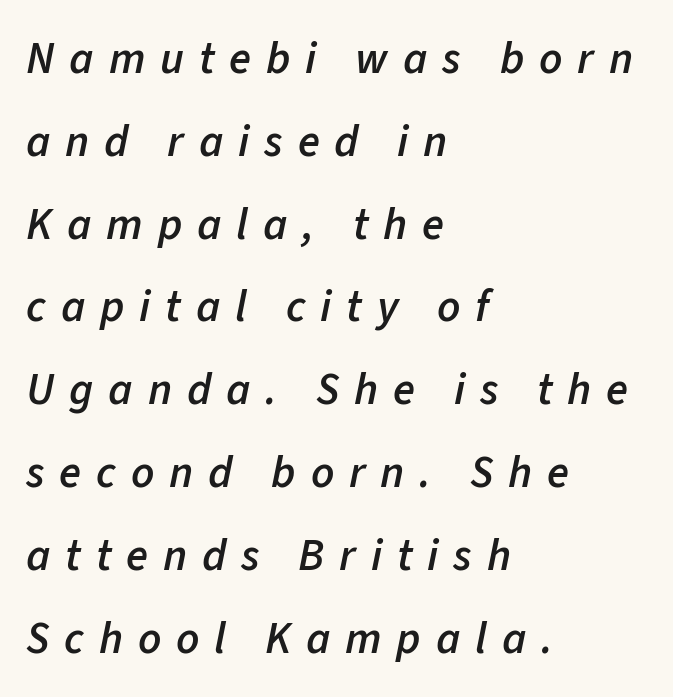
{"italic": "yes", "lean": "right", "slant_degrees": 11, "bold": "semi", "weight": "semibold", "width": "normal", "stroke_contrast": "low", "x_height": "medium", "monospaced": "no", "underline": "no", "align": "left", "line_spacing_ratio": 1.84, "letter_spacing": "wide", "letter_spacing_em": 0.33, "glyph_px": 45}
